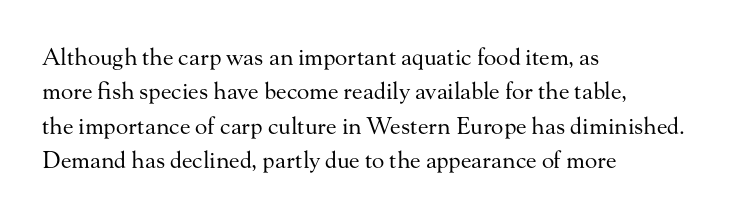
Q: Is the text bold? A: No.
Q: Is the text italic (slanted)? A: No, it is upright.
Q: Is the text underlined? A: No.
Q: How is the paragraph aligned? A: Left-aligned.
Q: Is the spacing between letters normal or unusually wide? A: Normal.
Q: Is the spacing between lines tight, normal or loose? A: Normal.
